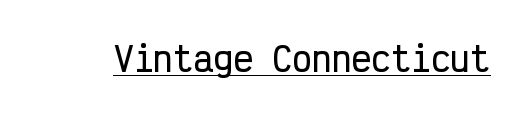
The image shows 33 px condensed sans-serif type, upright, monospaced; set normal letter spacing, underlined; low stroke contrast and a medium x-height.
